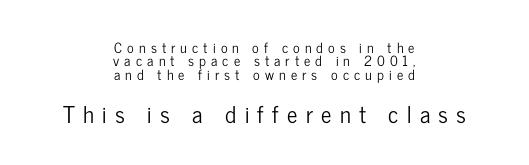
The image shows 23 px text type, upright; set centered, tight line spacing (0.96x), unusually wide letter spacing (+0.36 em), not underlined; the second (bottom) block is 1.64x larger.
